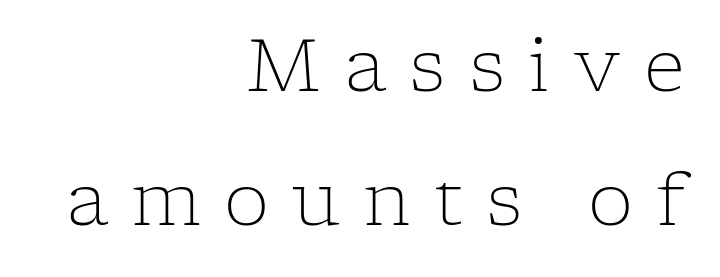
The face used here is proportionally spaced, like ordinary book or web type. Each letter's strokes conclude with small projecting serifs. The rendering anchors every line to the right-hand side. No word sits above an underline. These glyphs show unthickened strokes, regular width or finer.
